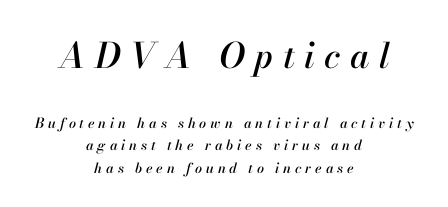
The image shows 35 px text type, italic (leaning right); set centered, normal line spacing (1.6x), unusually wide letter spacing (+0.27 em), not underlined; the first (top) block is 2.5x larger; high stroke contrast and a small x-height.
